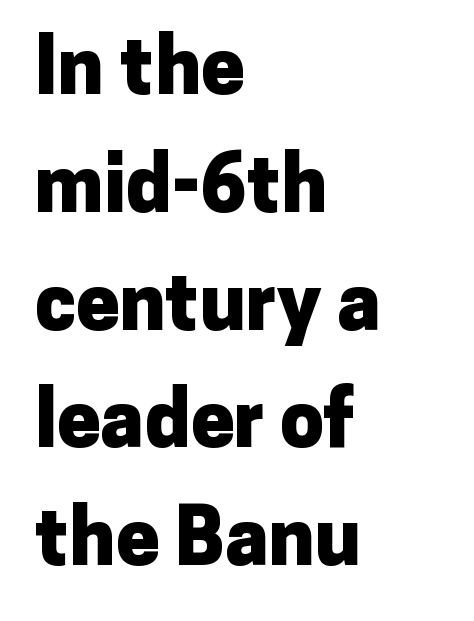
The image shows 78 px heavy sans-serif type, upright; set left-aligned, normal line spacing (1.51x), normal letter spacing, not underlined; low stroke contrast and a medium x-height.
